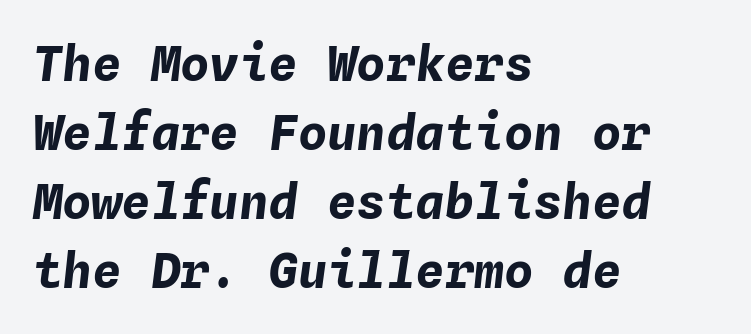
{"italic": "yes", "lean": "right", "slant_degrees": 4, "bold": "yes", "weight": "bold", "width": "normal", "stroke_contrast": "low", "x_height": "medium", "monospaced": "yes", "underline": "no", "align": "left", "line_spacing": "normal", "line_spacing_ratio": 1.41, "letter_spacing": "normal", "letter_spacing_em": 0.0, "glyph_px": 49}
